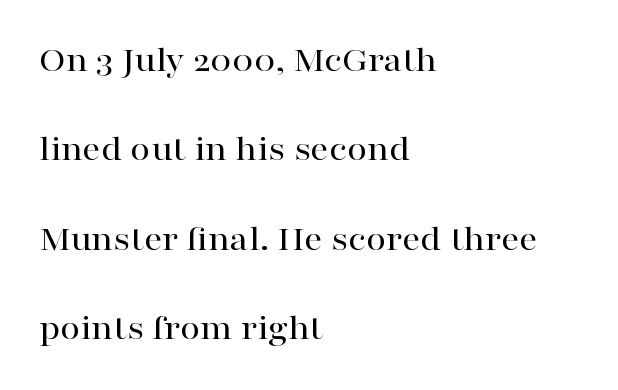
Q: Is the text italic (slanted)? A: No, it is upright.
Q: Is the typeface a serif or a sans-serif typeface? A: Serif.
Q: Is the text underlined? A: No.
Q: How is the paragraph aligned? A: Left-aligned.
Q: Is the spacing between letters normal or unusually wide? A: Normal.
Q: Is the spacing between lines tight, normal or loose? A: Loose.
Q: Width (condensed, normal, or wide)? A: Wide.
Q: Stroke contrast? A: High.
Q: x-height? A: Medium.
Q: Monospaced? A: No.
